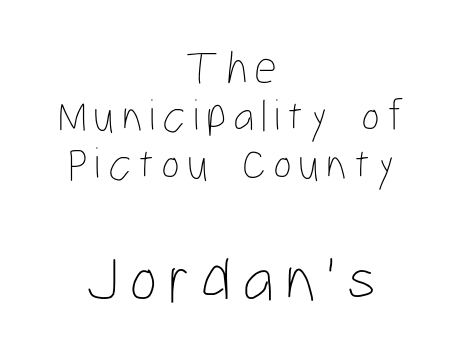
The image shows 68 px thin, condensed type, upright; set centered, tight line spacing (1.07x), not underlined; the second (bottom) block is 1.51x larger; low stroke contrast and a medium x-height.
